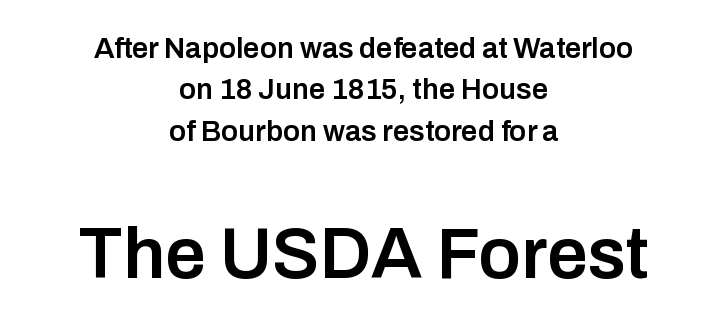
Q: Is the text bold? A: Semi-bold.
Q: Is the text italic (slanted)? A: No, it is upright.
Q: Is the typeface a serif or a sans-serif typeface? A: Sans-serif.
Q: Is the text underlined? A: No.
Q: How is the paragraph aligned? A: Centered.
Q: Is the spacing between letters normal or unusually wide? A: Normal.
Q: Is the spacing between lines tight, normal or loose? A: Normal.
Q: Which block of text is set in a larger size, the first (top) or the second (bottom)? A: The second (bottom) one.
Q: Width (condensed, normal, or wide)? A: Normal.
Q: Stroke contrast? A: Low.
Q: x-height? A: Medium.
Q: Monospaced? A: No.
